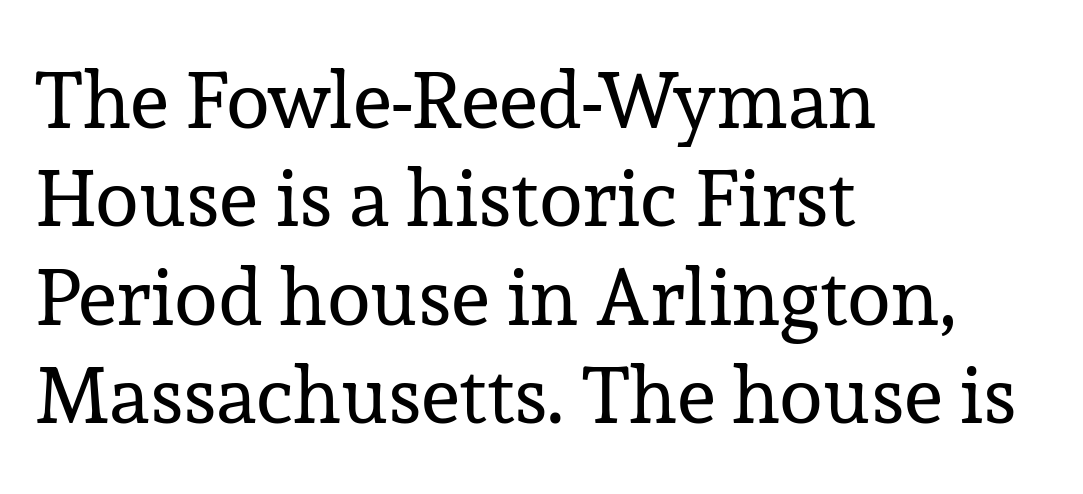
This rendering leaves character spacing at its baseline value. This sample uses a serif face. Teacher's note: observe the even left margin — that is flush-left alignment. This sample has the flowing, uneven cadence of proportional lettering. Characters remain perfectly vertical along every line.
